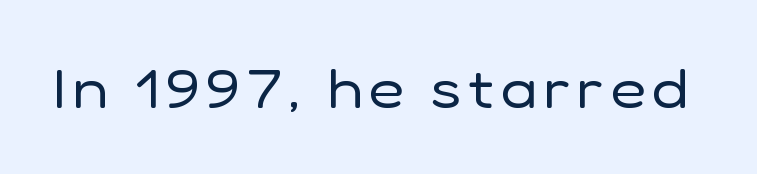
The image shows 54 px regular-weight sans-serif type, upright; set not underlined; low stroke contrast and a medium x-height.
